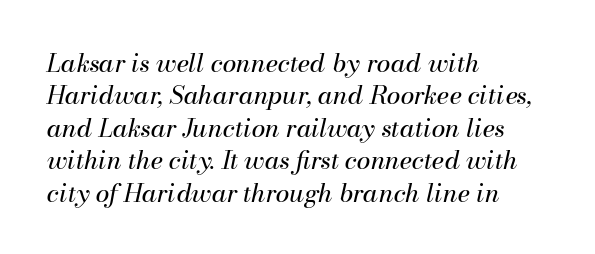
The image shows 25 px text type, italic (leaning right); set left-aligned, normal line spacing (1.3x), normal letter spacing, not underlined.
